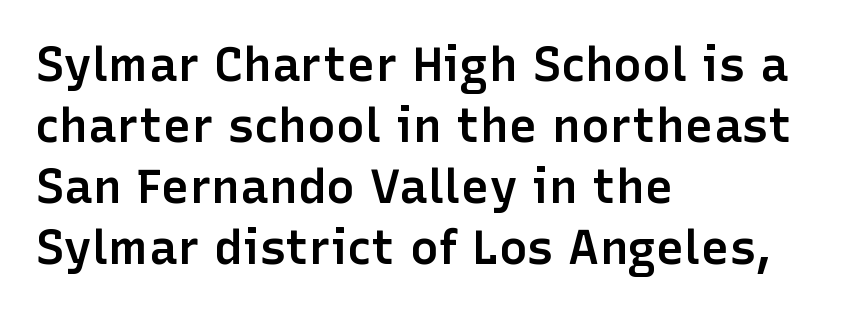
The image shows 48 px semibold sans-serif type, upright; set left-aligned, normal line spacing (1.27x), normal letter spacing, not underlined; low stroke contrast and a medium x-height.
